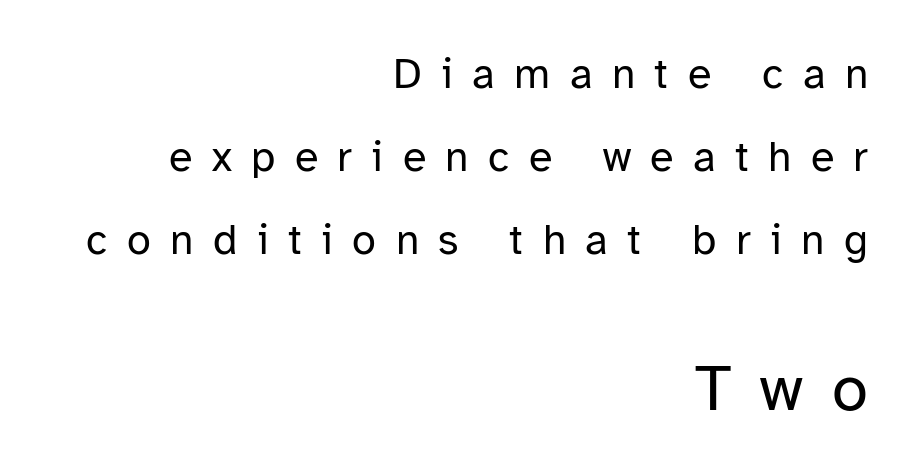
The image shows 65 px regular-weight sans-serif type, upright; set right-aligned, loose line spacing (1.93x), unusually wide letter spacing (+0.45 em), not underlined; the second (bottom) block is 1.51x larger; low stroke contrast and a medium x-height.
